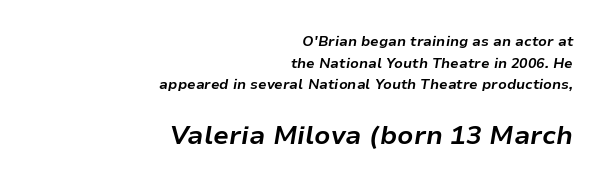
Any mark beneath the type? The region is blank. The passage shown is emphatically bold. Size contrast runs from small at the top to large at the bottom. Short note: letters normally spaced.
